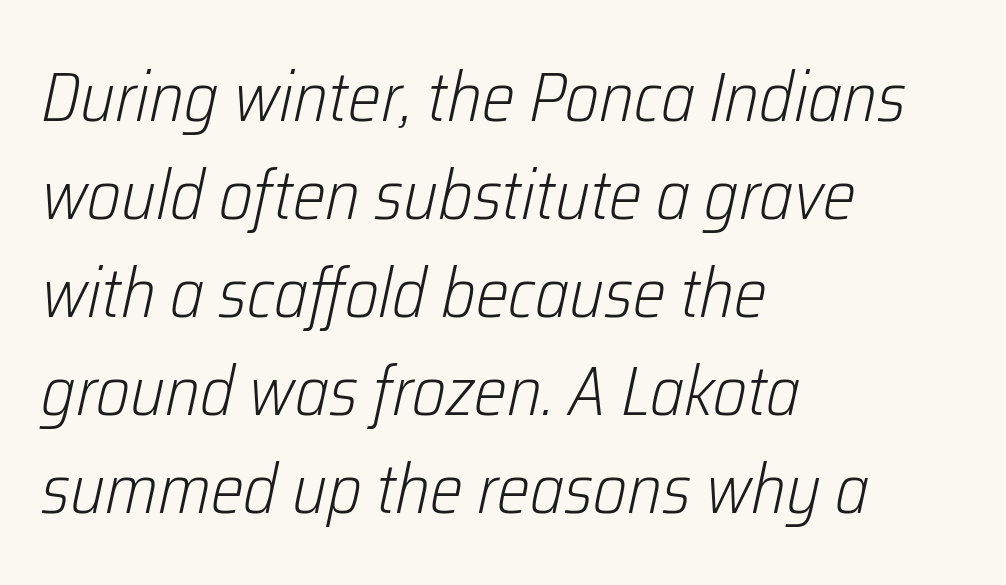
The image shows 70 px light, condensed type, italic (leaning right); set left-aligned, normal line spacing (1.4x), normal letter spacing, not underlined; low stroke contrast and a medium x-height.
